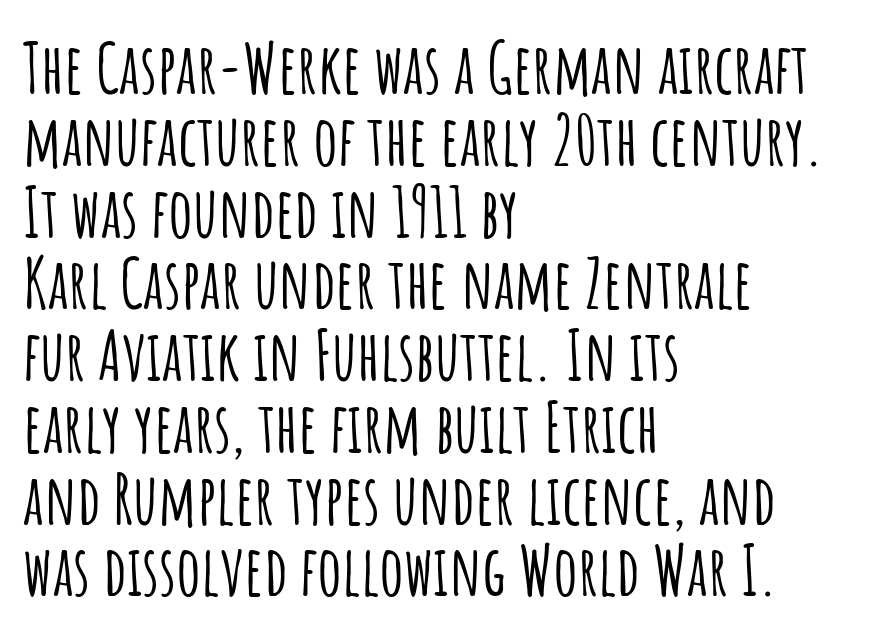
Quick note: not italic, upright. The strip under each line holds only bare page. The lines in this sample share a left origin and differ only in where they stop. The vertical gap from one line to the next is small. Serif or sans? Sans — the stroke terminals are bare.
